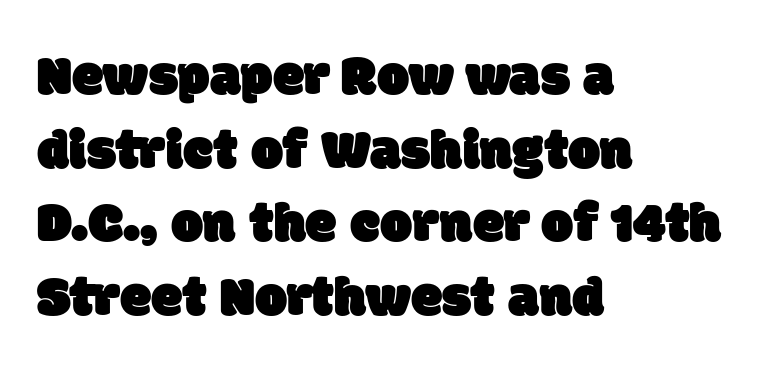
{"serif": "no", "width": "normal", "stroke_contrast": "low", "x_height": "large", "monospaced": "no", "underline": "no", "align": "left", "line_spacing": "normal", "line_spacing_ratio": 1.29, "letter_spacing": "normal", "letter_spacing_em": 0.0, "glyph_px": 57}
